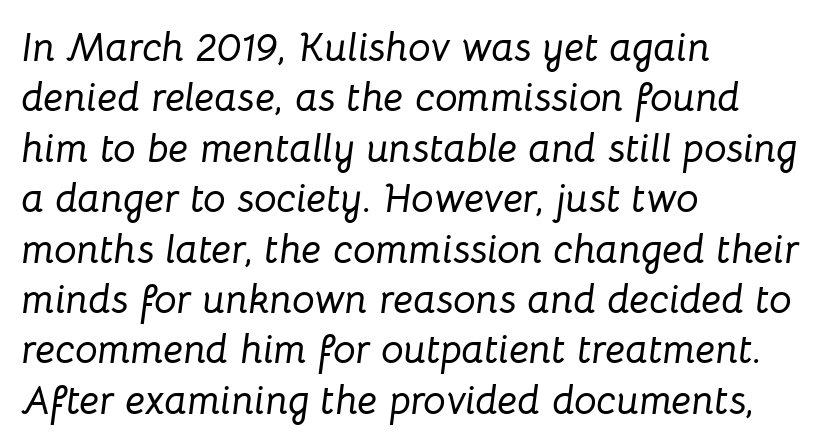
Q: Is the text italic (slanted)? A: Yes, it leans right by about 8 degrees.
Q: Is the text underlined? A: No.
Q: How is the paragraph aligned? A: Left-aligned.
Q: Is the spacing between letters normal or unusually wide? A: Normal.
Q: Is the spacing between lines tight, normal or loose? A: Normal.
Q: Width (condensed, normal, or wide)? A: Normal.
Q: Stroke contrast? A: Low.
Q: x-height? A: Medium.
Q: Monospaced? A: No.
